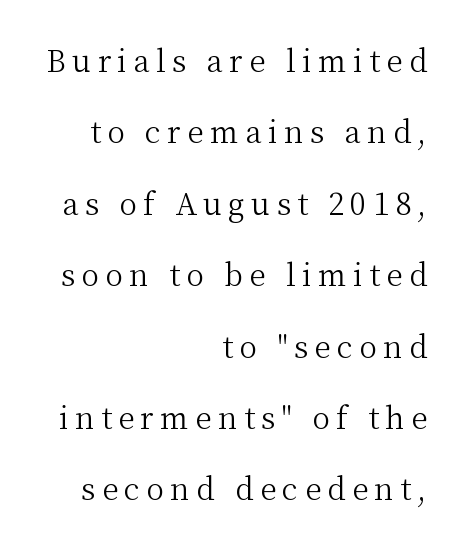
{"serif": "yes", "italic": "no", "bold": "no", "weight": "light", "width": "normal", "stroke_contrast": "medium", "x_height": "medium", "monospaced": "no", "underline": "no", "align": "right", "line_spacing": "loose", "line_spacing_ratio": 2.38, "letter_spacing": "wide", "letter_spacing_em": 0.21, "glyph_px": 30}
